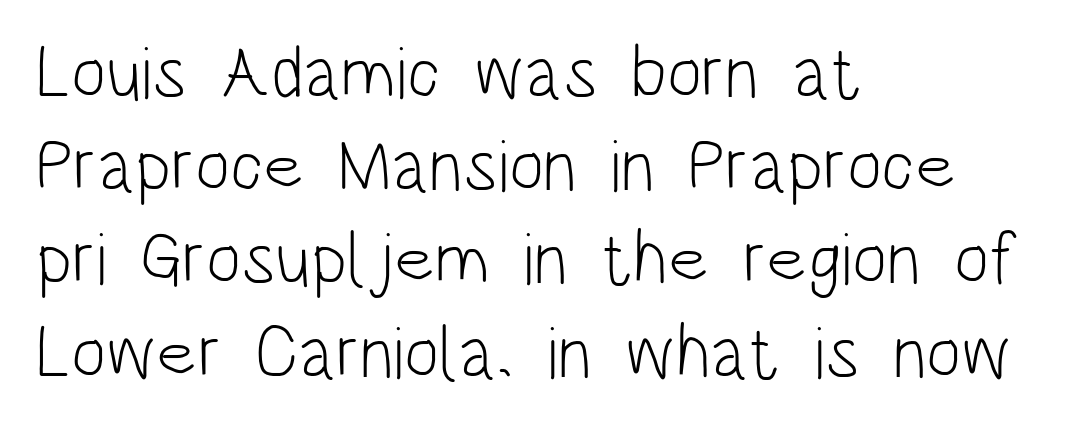
{"serif": "no", "italic": "no", "bold": "no", "weight": "light", "width": "condensed", "stroke_contrast": "low", "x_height": "large", "monospaced": "no", "underline": "no", "align": "left", "line_spacing": "normal", "line_spacing_ratio": 1.26, "letter_spacing": "normal", "letter_spacing_em": 0.0, "glyph_px": 74}
